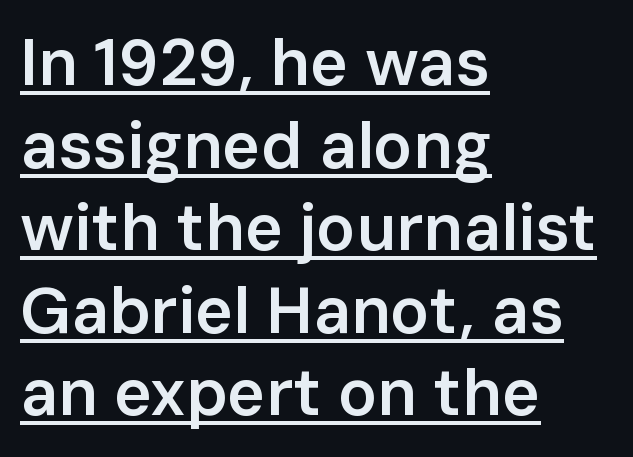
The image shows 65 px semibold sans-serif type, upright; set left-aligned, normal line spacing (1.27x), normal letter spacing, underlined; low stroke contrast and a medium x-height.
